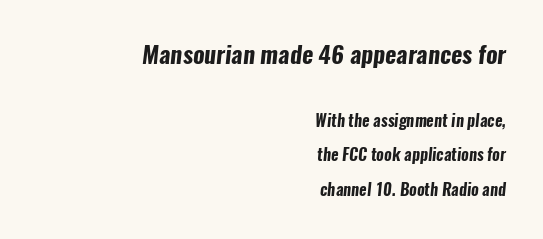
The image shows 24 px bold type; set right-aligned, loose line spacing (2.18x), normal letter spacing, not underlined; the first (top) block is 1.5x larger.
